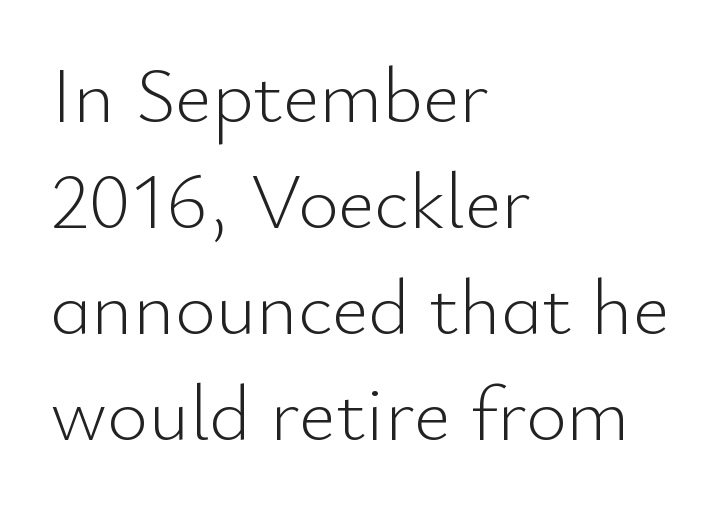
Q: Is the text bold? A: No.
Q: Is the text italic (slanted)? A: No, it is upright.
Q: Is the typeface a serif or a sans-serif typeface? A: Sans-serif.
Q: Is the text underlined? A: No.
Q: How is the paragraph aligned? A: Left-aligned.
Q: Is the spacing between letters normal or unusually wide? A: Normal.
Q: Is the spacing between lines tight, normal or loose? A: Normal.
Q: Width (condensed, normal, or wide)? A: Normal.
Q: Stroke contrast? A: Low.
Q: x-height? A: Small.
Q: Monospaced? A: No.
